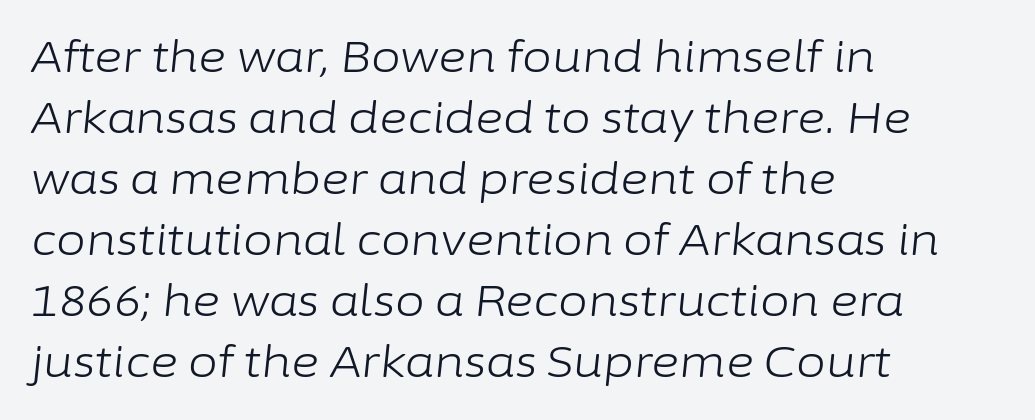
The image shows 43 px light type, italic (leaning right); set left-aligned, normal line spacing (1.42x), normal letter spacing, not underlined; low stroke contrast and a medium x-height.
